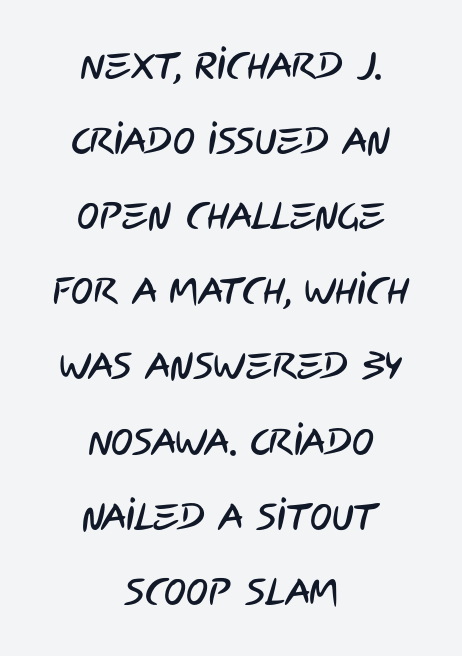
{"serif": "no", "width": "condensed", "stroke_contrast": "low", "x_height": "large", "monospaced": "no", "underline": "no", "align": "center", "line_spacing": "loose", "line_spacing_ratio": 2.03, "letter_spacing": "normal", "letter_spacing_em": 0.0, "glyph_px": 37}
